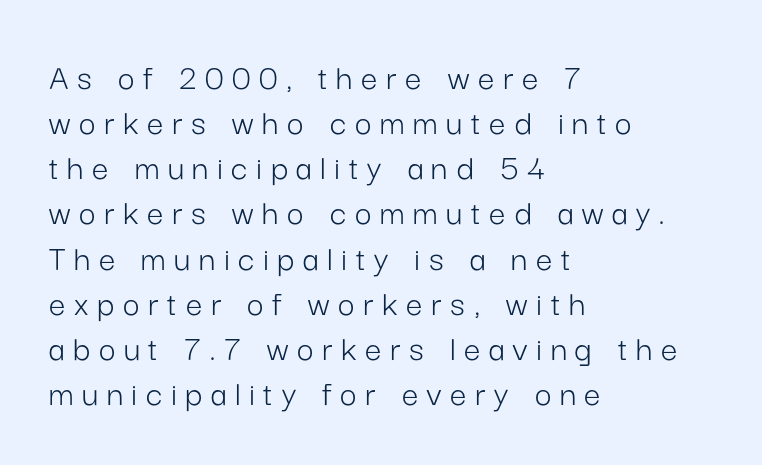
{"serif": "no", "italic": "no", "bold": "no", "weight": "light", "width": "normal", "stroke_contrast": "low", "x_height": "medium", "monospaced": "no", "underline": "no", "align": "left", "line_spacing_ratio": 1.22, "letter_spacing": "wide", "letter_spacing_em": 0.23, "glyph_px": 37}
